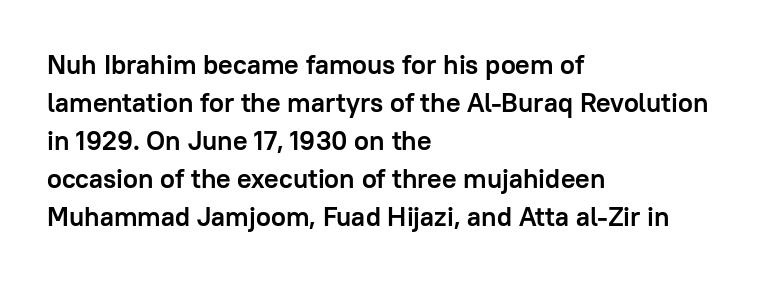
{"italic": "no", "bold": "yes", "underline": "no", "align": "left", "line_spacing": "normal", "line_spacing_ratio": 1.41, "letter_spacing": "normal", "letter_spacing_em": 0.0, "glyph_px": 27}
